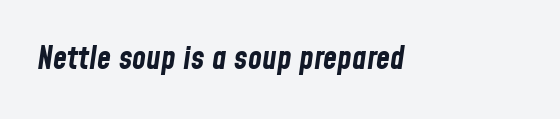
The axis of the letterforms is tilted away from vertical. This sample has the flowing, uneven cadence of proportional lettering. Typesetter's note: full bold, strokes at maximum text heaviness. Nobody drew a line under any word here. The line texture is even and compact thanks to regular tracking.
